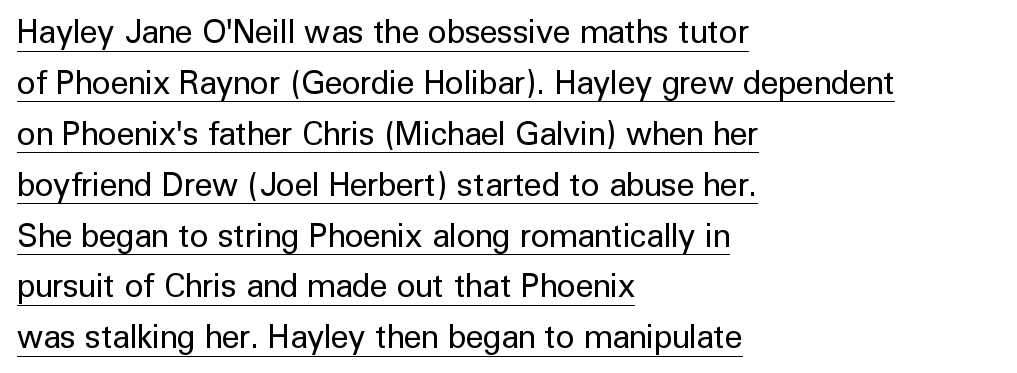
Q: Is the text bold? A: No.
Q: Is the text italic (slanted)? A: No, it is upright.
Q: Is the typeface a serif or a sans-serif typeface? A: Sans-serif.
Q: Is the text underlined? A: Yes.
Q: How is the paragraph aligned? A: Left-aligned.
Q: Is the spacing between letters normal or unusually wide? A: Normal.
Q: Is the spacing between lines tight, normal or loose? A: Normal.
Q: Width (condensed, normal, or wide)? A: Normal.
Q: Stroke contrast? A: Low.
Q: x-height? A: Medium.
Q: Monospaced? A: No.
